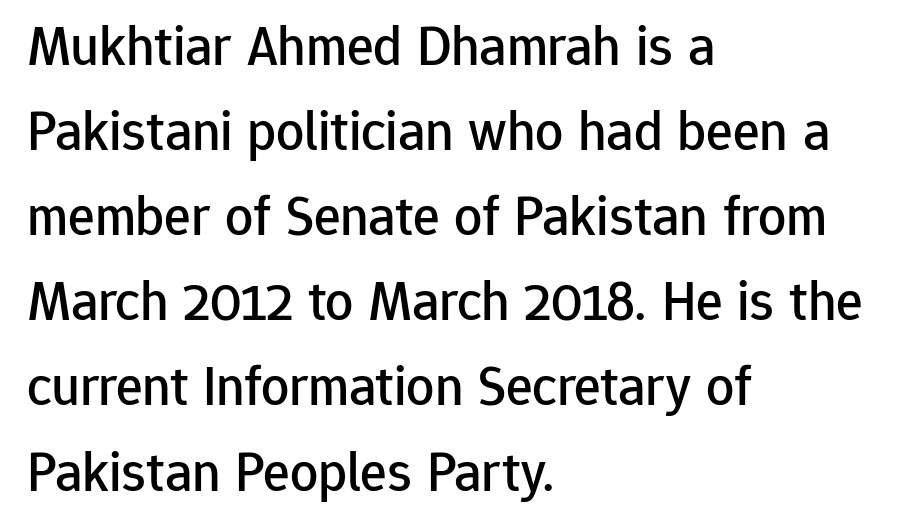
Q: Is the text italic (slanted)? A: No, it is upright.
Q: Is the typeface a serif or a sans-serif typeface? A: Sans-serif.
Q: Is the text underlined? A: No.
Q: How is the paragraph aligned? A: Left-aligned.
Q: Is the spacing between letters normal or unusually wide? A: Normal.
Q: Is the spacing between lines tight, normal or loose? A: Normal.
Q: Width (condensed, normal, or wide)? A: Normal.
Q: Stroke contrast? A: Low.
Q: x-height? A: Medium.
Q: Monospaced? A: No.
